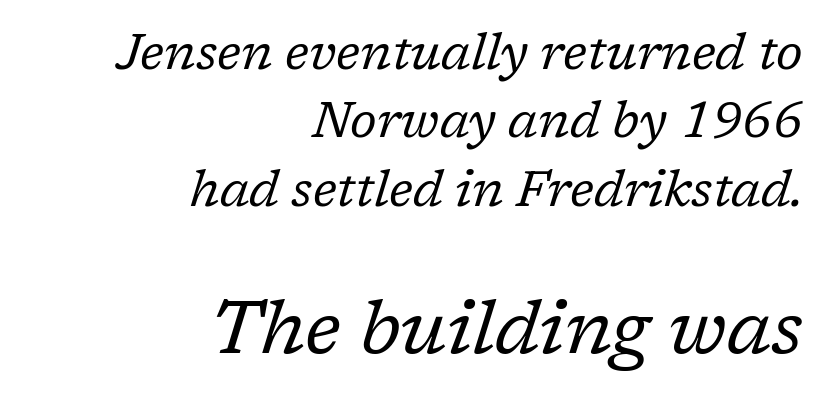
The image shows 75 px regular-weight serif type, italic (leaning right); set right-aligned, normal line spacing (1.37x), normal letter spacing, not underlined; the second (bottom) block is 1.5x larger; low stroke contrast and a medium x-height.
